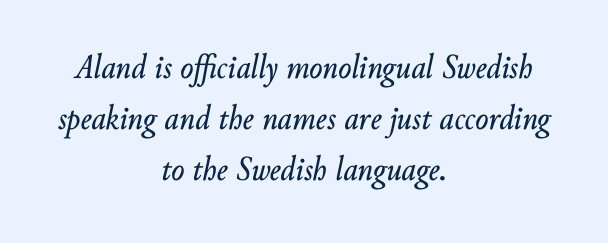
Designer's note — italics engaged. Do the characters align in a grid? No, the font is proportional. This sample keeps an unexceptional amount of space between lines. Here the glyphs are tracked normally, forming tight word shapes. Beneath every word, the page is bare.
